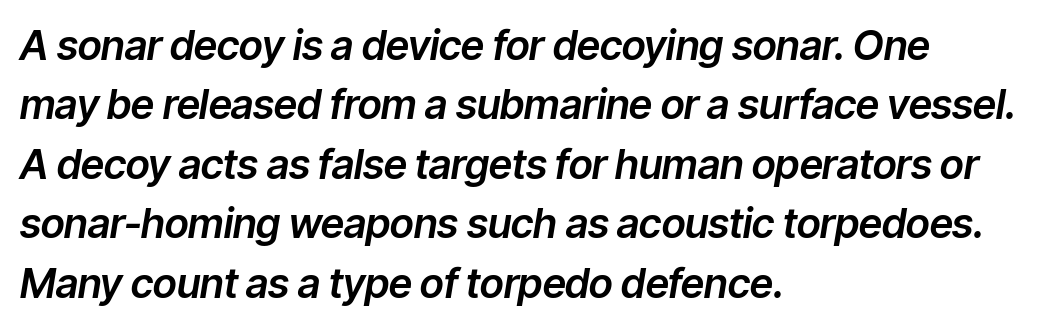
{"italic": "yes", "lean": "right", "slant_degrees": 9, "width": "normal", "stroke_contrast": "low", "x_height": "medium", "monospaced": "no", "underline": "no", "align": "left", "line_spacing": "normal", "line_spacing_ratio": 1.45, "letter_spacing": "normal", "letter_spacing_em": 0.0, "glyph_px": 41}
